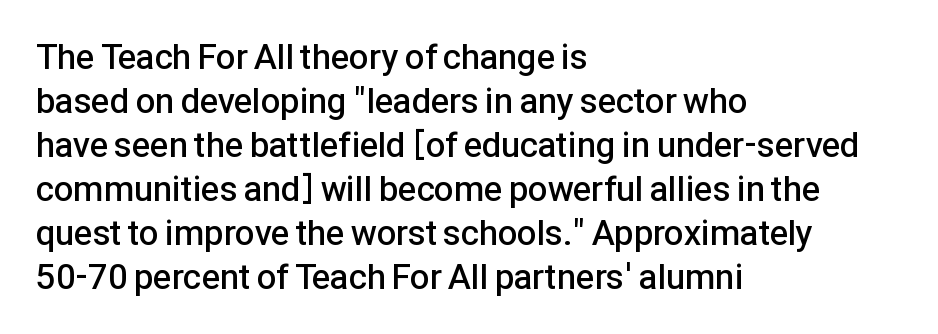
Q: Is the text bold? A: Semi-bold.
Q: Is the text italic (slanted)? A: No, it is upright.
Q: Is the typeface a serif or a sans-serif typeface? A: Sans-serif.
Q: Is the text underlined? A: No.
Q: How is the paragraph aligned? A: Left-aligned.
Q: Is the spacing between letters normal or unusually wide? A: Normal.
Q: Is the spacing between lines tight, normal or loose? A: Normal.
Q: Width (condensed, normal, or wide)? A: Normal.
Q: Stroke contrast? A: Low.
Q: x-height? A: Medium.
Q: Monospaced? A: No.
